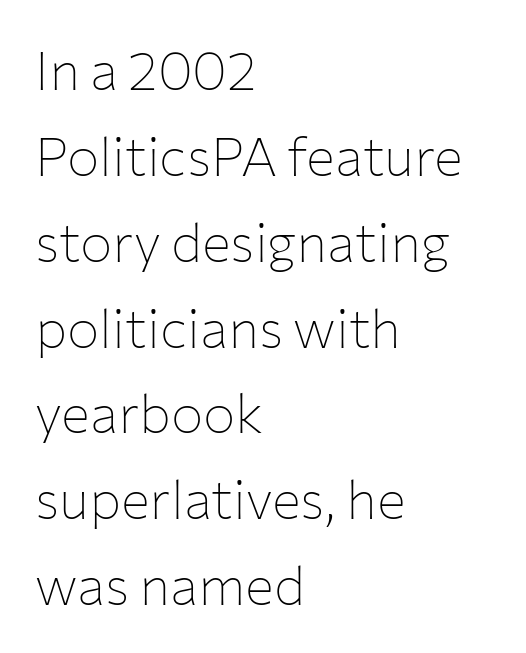
The type family on display is of the sans-serif kind. These lines keep a tight, regular rhythm from letter to letter. Notice how the stems are strictly vertical — no italics here. The zone under the glyphs is completely vacant.
